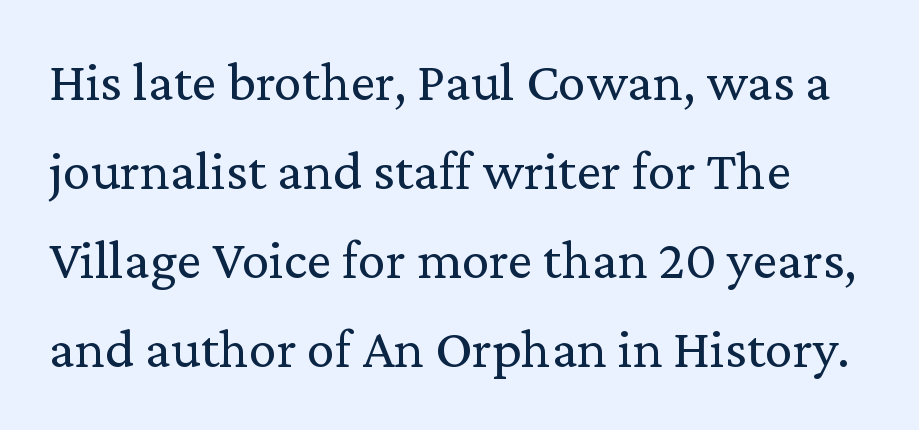
The image shows 56 px regular-weight serif type, upright; set normal line spacing (1.59x), normal letter spacing, not underlined; low stroke contrast and a medium x-height.
